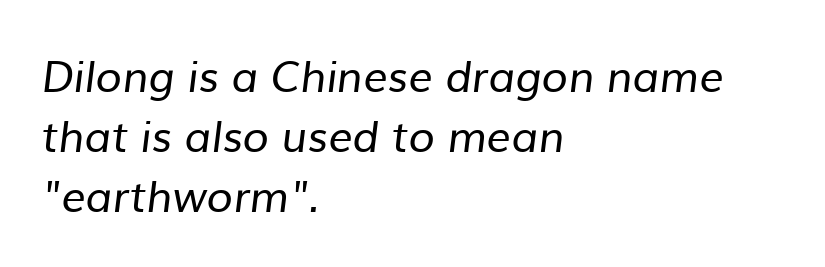
The image shows 43 px regular-weight sans-serif type; set left-aligned, normal line spacing (1.4x), normal letter spacing, not underlined; low stroke contrast and a medium x-height.
